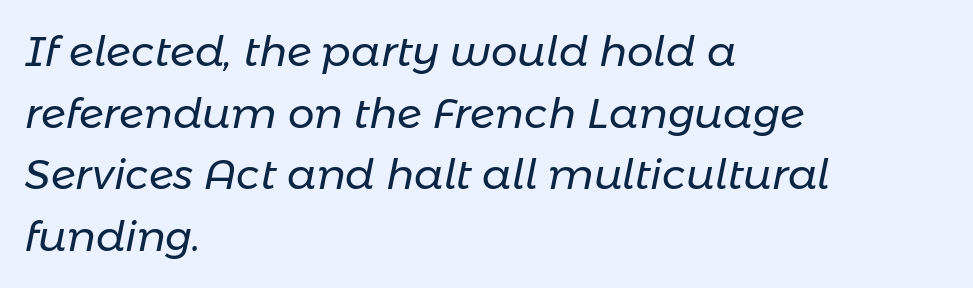
Q: Is the text bold? A: No.
Q: Is the text italic (slanted)? A: Yes, it leans right by about 11 degrees.
Q: Is the text underlined? A: No.
Q: How is the paragraph aligned? A: Left-aligned.
Q: Is the spacing between letters normal or unusually wide? A: Normal.
Q: Is the spacing between lines tight, normal or loose? A: Normal.
Q: Width (condensed, normal, or wide)? A: Normal.
Q: Stroke contrast? A: Low.
Q: x-height? A: Medium.
Q: Monospaced? A: No.
